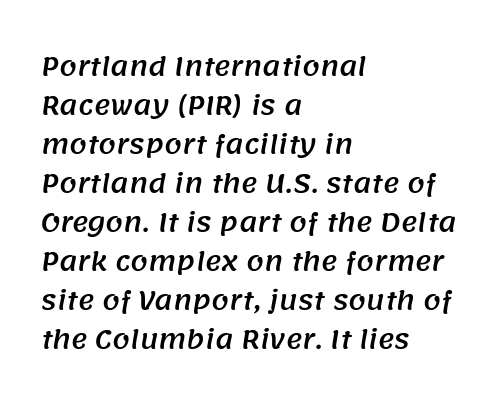
Q: Is the text underlined? A: No.
Q: How is the paragraph aligned? A: Left-aligned.
Q: Is the spacing between letters normal or unusually wide? A: Normal.
Q: Is the spacing between lines tight, normal or loose? A: Normal.
